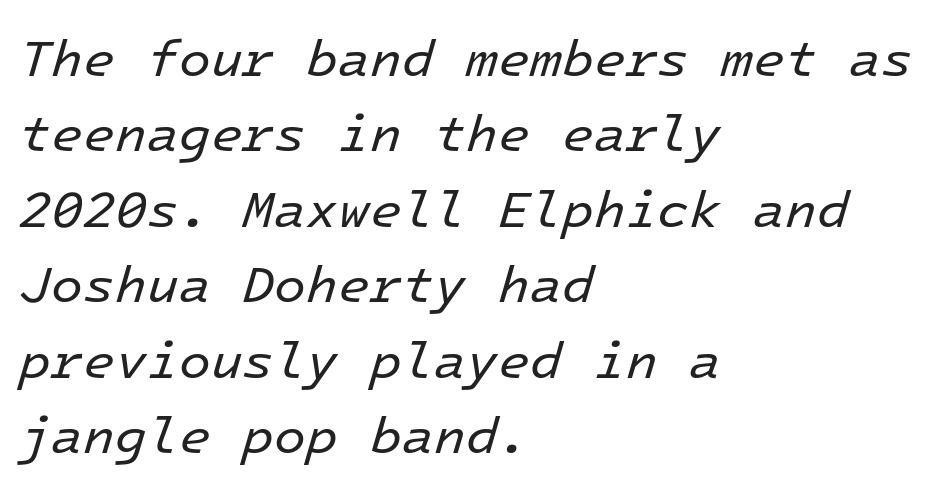
The image shows 52 px regular-weight type, italic (leaning right), monospaced; set left-aligned, normal line spacing (1.45x), normal letter spacing, not underlined; low stroke contrast and a medium x-height.
